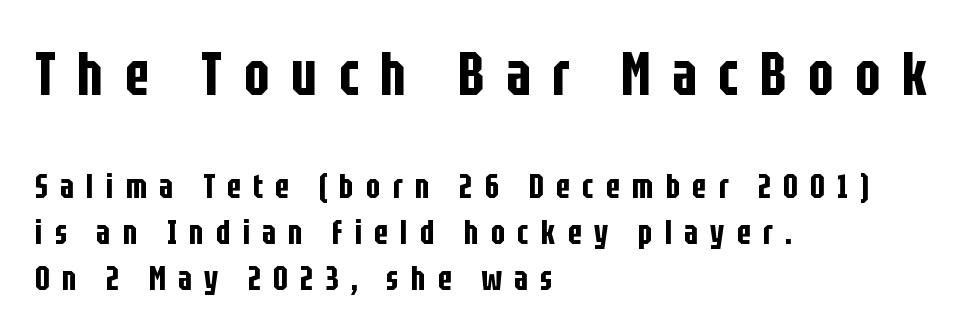
This sample is left-justified, so line endings fall wherever the words run out. Line spacing here is normal. You could not count columns in this text — the font is proportionally spaced. A bare baseline throughout the passage. The lettering holds an erect, upright posture throughout. The letters in the upper block stand taller than those in the block below.
